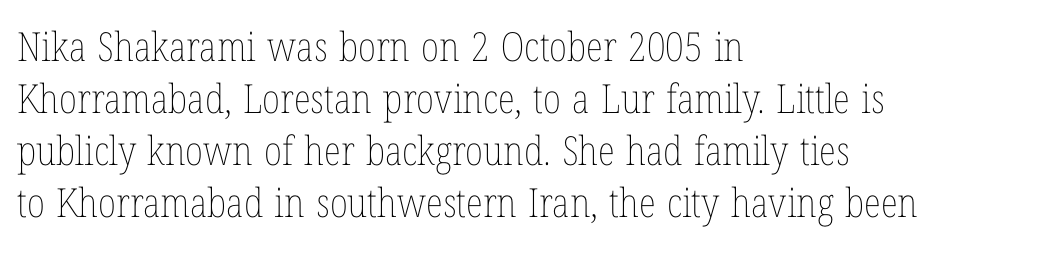
Q: Is the text bold? A: No.
Q: Is the text italic (slanted)? A: No, it is upright.
Q: Is the text underlined? A: No.
Q: How is the paragraph aligned? A: Left-aligned.
Q: Is the spacing between letters normal or unusually wide? A: Normal.
Q: Is the spacing between lines tight, normal or loose? A: Normal.
Q: Width (condensed, normal, or wide)? A: Condensed.
Q: Stroke contrast? A: Low.
Q: x-height? A: Medium.
Q: Monospaced? A: No.
